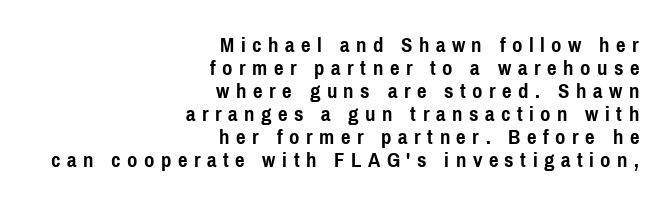
The image shows 21 px bold type, upright; set right-aligned, tight line spacing (1.1x), unusually wide letter spacing (+0.31 em), not underlined.
